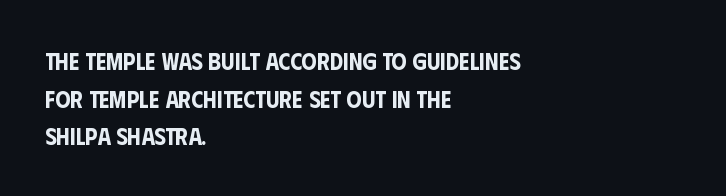
{"italic": "no", "underline": "no", "align": "left", "line_spacing": "normal", "line_spacing_ratio": 1.57, "letter_spacing": "normal", "letter_spacing_em": 0.0, "glyph_px": 24}
